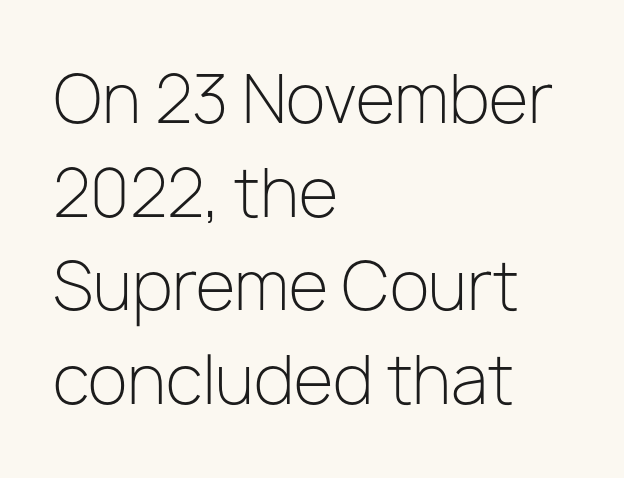
The image shows 65 px light sans-serif type, upright; set left-aligned, normal line spacing (1.44x), normal letter spacing, not underlined; low stroke contrast and a medium x-height.
